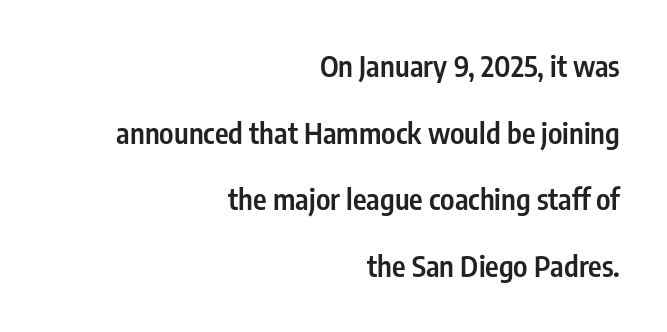
The image shows 29 px semibold, condensed sans-serif type, upright; set right-aligned, loose line spacing (2.3x), normal letter spacing, not underlined; low stroke contrast and a medium x-height.
